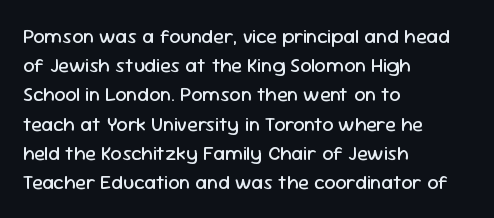
Q: Is the text bold? A: No.
Q: Is the text italic (slanted)? A: No, it is upright.
Q: Is the text underlined? A: No.
Q: How is the paragraph aligned? A: Left-aligned.
Q: Is the spacing between letters normal or unusually wide? A: Normal.
Q: Is the spacing between lines tight, normal or loose? A: Normal.
